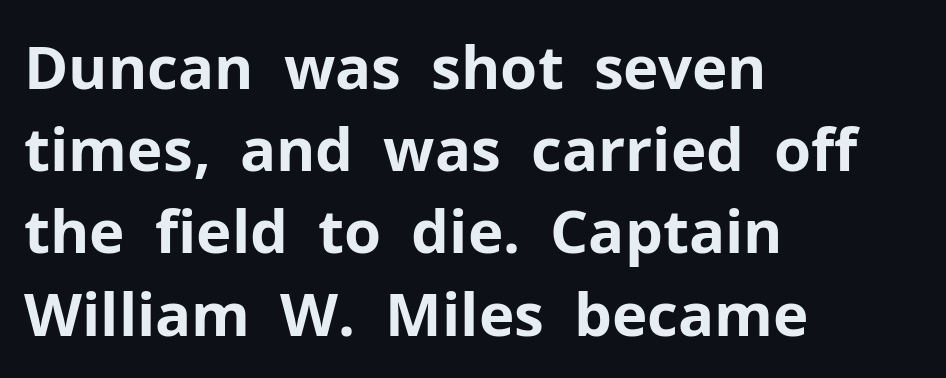
The image shows 60 px bold sans-serif type, upright; set left-aligned, normal line spacing (1.37x), normal letter spacing, not underlined; low stroke contrast and a medium x-height.
